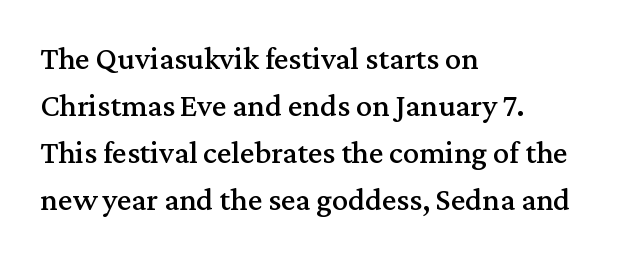
Q: Is the text italic (slanted)? A: No, it is upright.
Q: Is the typeface a serif or a sans-serif typeface? A: Serif.
Q: Is the text underlined? A: No.
Q: How is the paragraph aligned? A: Left-aligned.
Q: Is the spacing between letters normal or unusually wide? A: Normal.
Q: Is the spacing between lines tight, normal or loose? A: Normal.
Q: Width (condensed, normal, or wide)? A: Normal.
Q: Stroke contrast? A: Medium.
Q: x-height? A: Medium.
Q: Monospaced? A: No.
